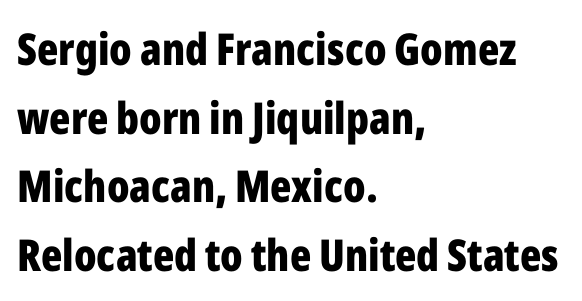
{"serif": "no", "italic": "no", "bold": "yes", "weight": "bold", "width": "condensed", "stroke_contrast": "low", "x_height": "medium", "monospaced": "no", "underline": "no", "align": "left", "line_spacing": "normal", "line_spacing_ratio": 1.56, "letter_spacing": "normal", "letter_spacing_em": 0.0, "glyph_px": 44}
